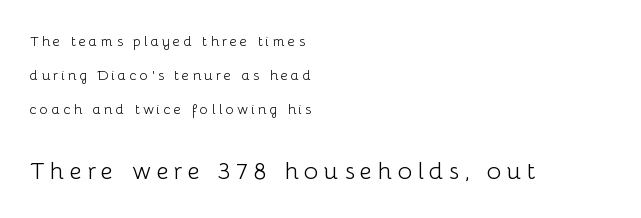
{"italic": "no", "bold": "no", "underline": "no", "align": "left", "line_spacing": "loose", "line_spacing_ratio": 2.43, "letter_spacing": "wide", "letter_spacing_em": 0.22, "larger_block": "second", "size_ratio": 1.71, "glyph_px": 24}
